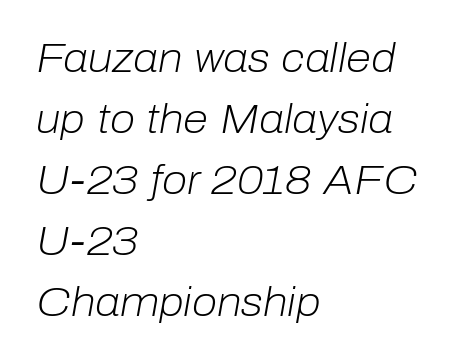
Q: Is the text bold? A: No.
Q: Is the text italic (slanted)? A: Yes, it leans right by about 10 degrees.
Q: Is the text underlined? A: No.
Q: How is the paragraph aligned? A: Left-aligned.
Q: Is the spacing between letters normal or unusually wide? A: Normal.
Q: Is the spacing between lines tight, normal or loose? A: Normal.
Q: Width (condensed, normal, or wide)? A: Normal.
Q: Stroke contrast? A: Low.
Q: x-height? A: Medium.
Q: Monospaced? A: No.
